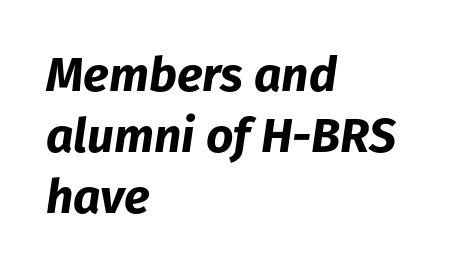
Q: Is the text bold? A: Yes.
Q: Is the text italic (slanted)? A: Yes, it leans right by about 8 degrees.
Q: Is the text underlined? A: No.
Q: How is the paragraph aligned? A: Left-aligned.
Q: Is the spacing between letters normal or unusually wide? A: Normal.
Q: Is the spacing between lines tight, normal or loose? A: Normal.
Q: Width (condensed, normal, or wide)? A: Normal.
Q: Stroke contrast? A: Low.
Q: x-height? A: Medium.
Q: Monospaced? A: No.
